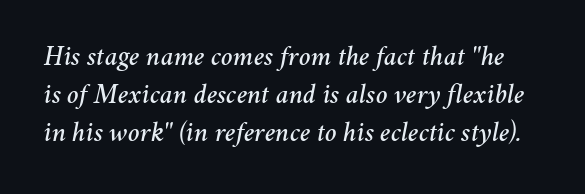
{"italic": "yes", "lean": "right", "slant_degrees": 11, "width": "normal", "stroke_contrast": "medium", "x_height": "medium", "monospaced": "no", "underline": "no", "line_spacing": "normal", "line_spacing_ratio": 1.36, "letter_spacing": "normal", "letter_spacing_em": 0.0, "glyph_px": 28}
